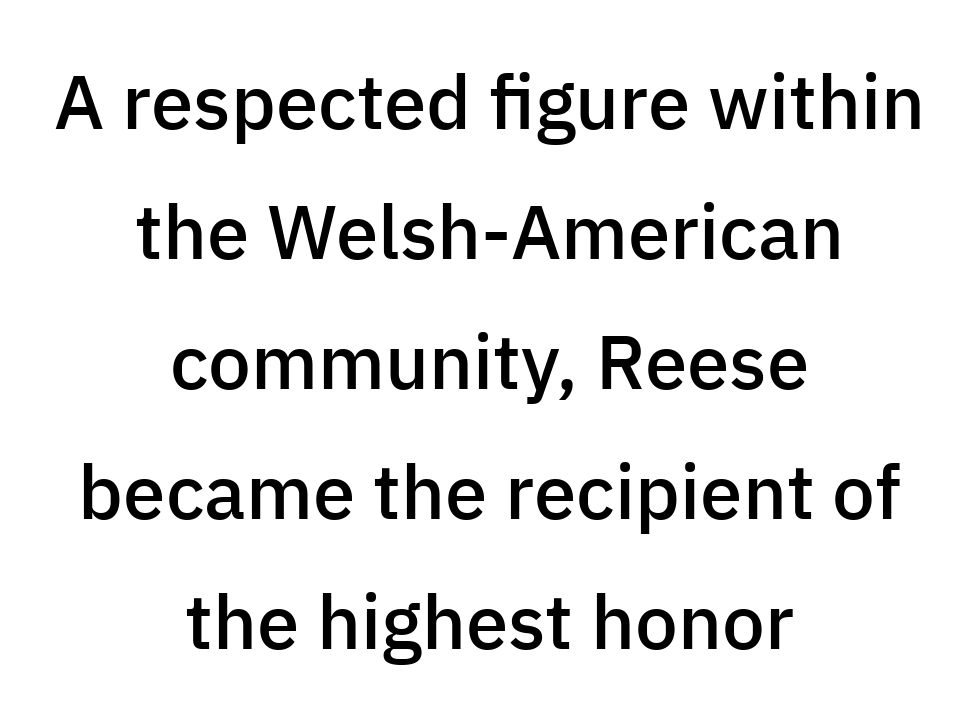
Check the space under the baseline: it is left empty. Look at the bottom of the vertical strokes: they stop flat, with no serifs. The rendering positions every line midway between the sides. The passage shown is semibold, sitting just below true bold.
